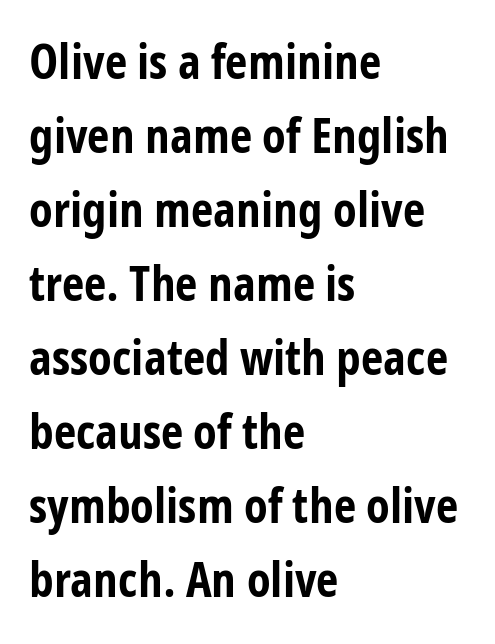
The image shows 49 px bold, condensed sans-serif type, upright; set left-aligned, normal line spacing (1.51x), normal letter spacing, not underlined; low stroke contrast and a medium x-height.
